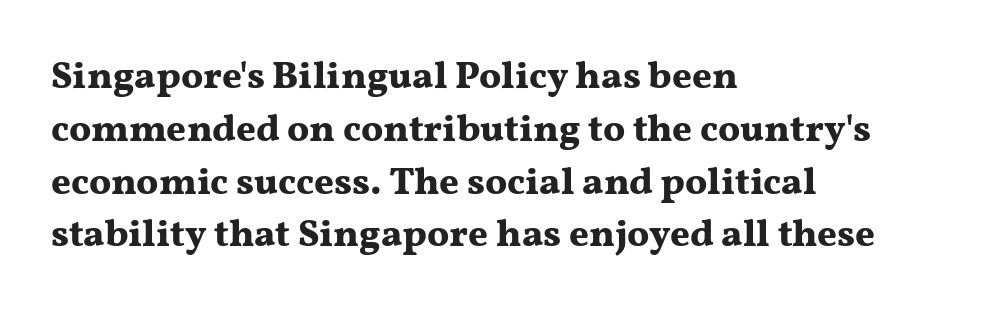
Each letter keeps its own natural width here, so spacing adapts to shape. Unlike a clean sans, this face finishes its strokes with serifs. These lines sit exactly where default settings would place them. The ragged edge is on the right, which tells us the setting is flush left.
